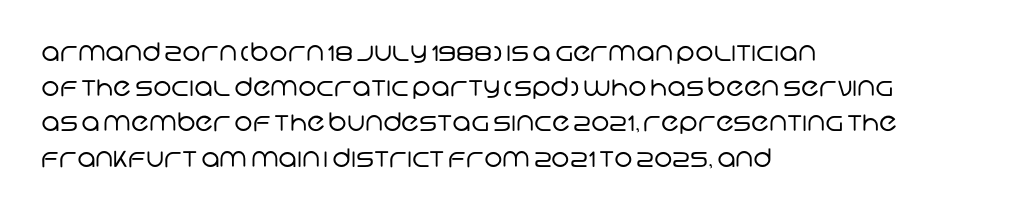
{"bold": "no", "underline": "no", "align": "left", "line_spacing": "normal", "line_spacing_ratio": 1.41, "letter_spacing": "normal", "letter_spacing_em": 0.0, "glyph_px": 25}
